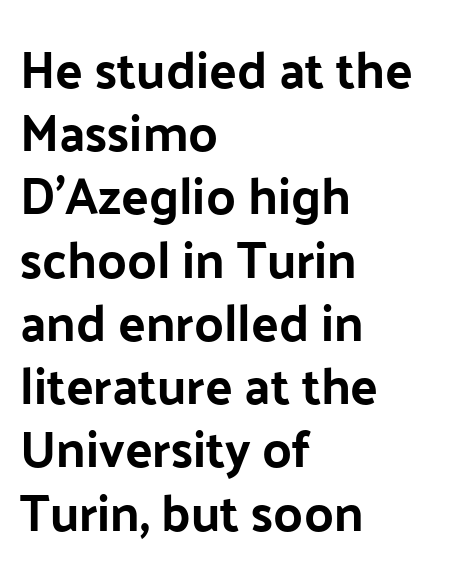
Words appear dense and cohesive because spacing is normal. Descenders hang freely into open space. The characters display no serif detailing; their extremities are plain. Teacher's note: observe the even left margin — that is flush-left alignment.
